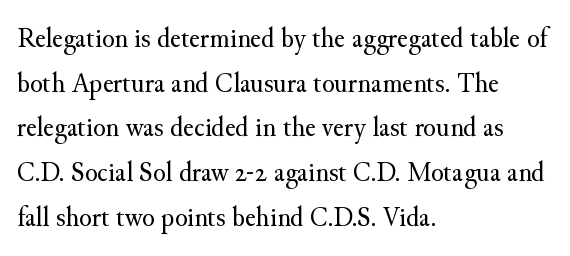
The image shows 29 px regular-weight serif type, upright; set left-aligned, normal line spacing (1.54x), normal letter spacing, not underlined; medium stroke contrast and a small x-height.
